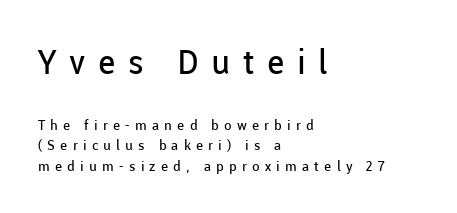
Any mark beneath the type? The region is blank. No extra ink here — the face is not bold. Substantial extra tracking has been applied to these lines. The rendering shows plain stroke endings on the letterforms — a sans-serif design. This is roman type, the default non-slanted kind. This layout puts the oversized block above and the modest block below.
